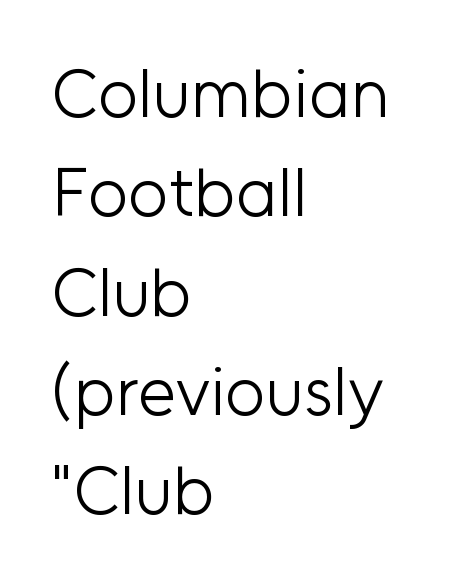
Q: Is the text bold? A: No.
Q: Is the text italic (slanted)? A: No, it is upright.
Q: Is the typeface a serif or a sans-serif typeface? A: Sans-serif.
Q: Is the text underlined? A: No.
Q: How is the paragraph aligned? A: Left-aligned.
Q: Is the spacing between letters normal or unusually wide? A: Normal.
Q: Is the spacing between lines tight, normal or loose? A: Normal.
Q: Width (condensed, normal, or wide)? A: Normal.
Q: Stroke contrast? A: Low.
Q: x-height? A: Medium.
Q: Monospaced? A: No.
